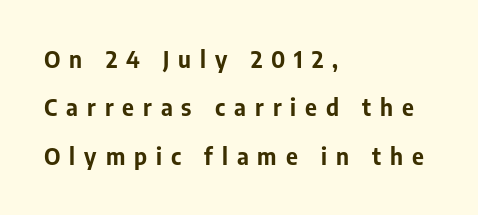
The image shows 23 px bold type, upright; set left-aligned, loose line spacing (2.1x), unusually wide letter spacing (+0.39 em), not underlined.
